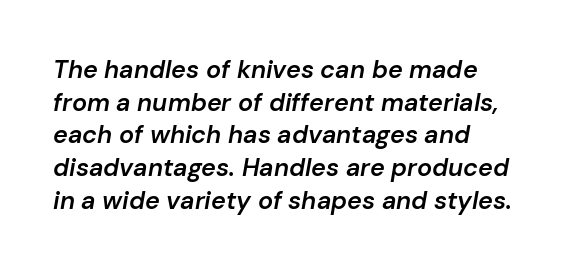
Honestly, there is no underline to notice here at all. Casual observation: everything's shoved over to the left. Leading: standard. The face used here has a pronounced slope to its letters.
